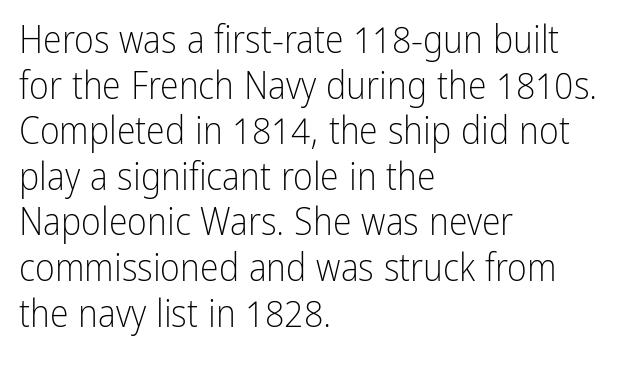
The image shows 38 px light, condensed sans-serif type, upright; set left-aligned, line spacing 1.2x, normal letter spacing, not underlined; low stroke contrast and a medium x-height.
